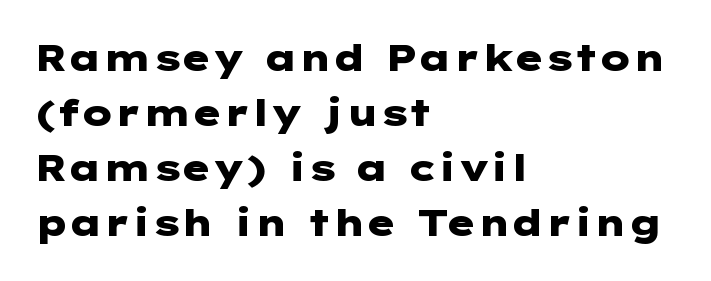
Is the block centered? No — it sits flush against the left margin. Anything drawn beneath the words? Only blank space. The passage shown is typeset with a sans-serif family. The glyphs have the mass of a bold cut. Does the leading feel generous? No, just average.
